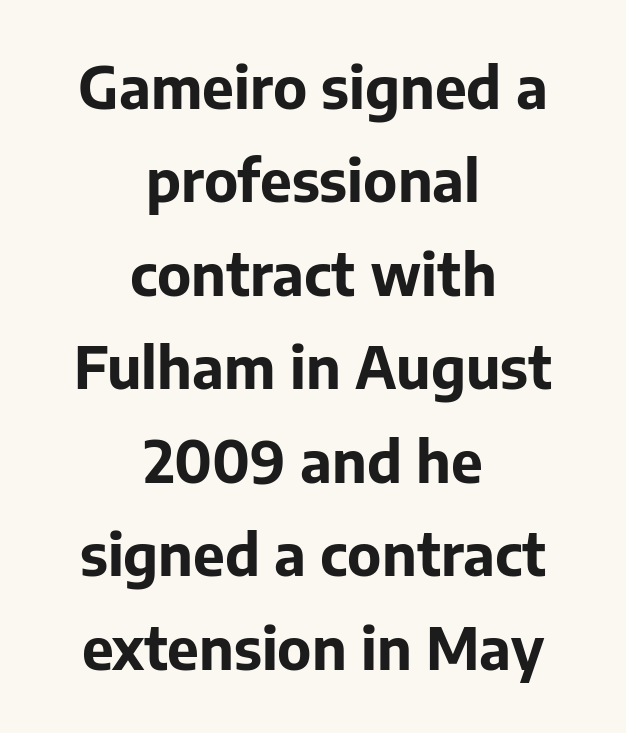
The letters advance in unequal steps, a hallmark of proportional type. The typography opts for an upright posture over an oblique one. Heavy, bold letterforms. The glyphs in this specimen are sans serif.
